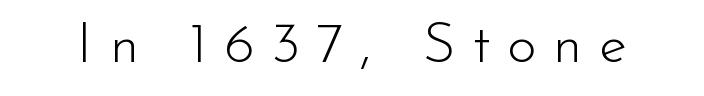
Q: Is the text bold? A: No.
Q: Is the text italic (slanted)? A: No, it is upright.
Q: Is the typeface a serif or a sans-serif typeface? A: Sans-serif.
Q: Is the text underlined? A: No.
Q: Is the spacing between letters normal or unusually wide? A: Unusually wide.
Q: Width (condensed, normal, or wide)? A: Normal.
Q: Stroke contrast? A: Low.
Q: x-height? A: Small.
Q: Monospaced? A: No.
